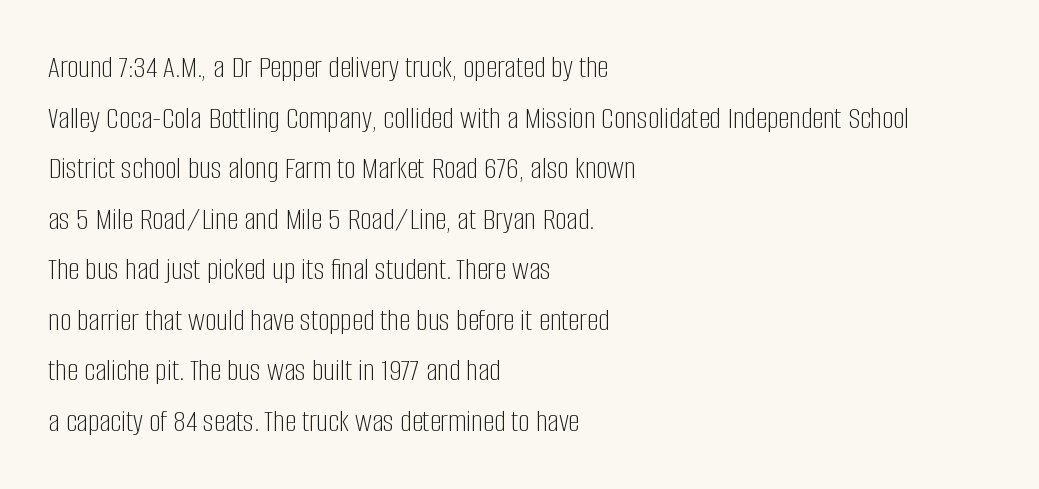
The image shows 32 px light, condensed sans-serif type, upright; set left-aligned, normal line spacing (1.58x), normal letter spacing, not underlined; low stroke contrast and a large x-height.
